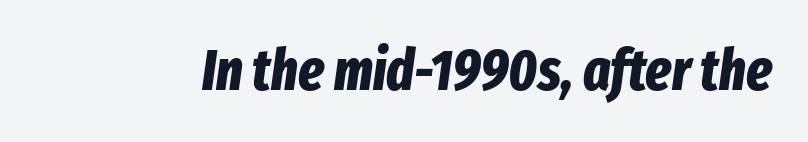
{"italic": "yes", "lean": "right", "slant_degrees": 8, "bold": "yes", "weight": "bold", "width": "condensed", "stroke_contrast": "low", "x_height": "medium", "monospaced": "no", "underline": "no", "letter_spacing": "normal", "letter_spacing_em": 0.0, "glyph_px": 57}
